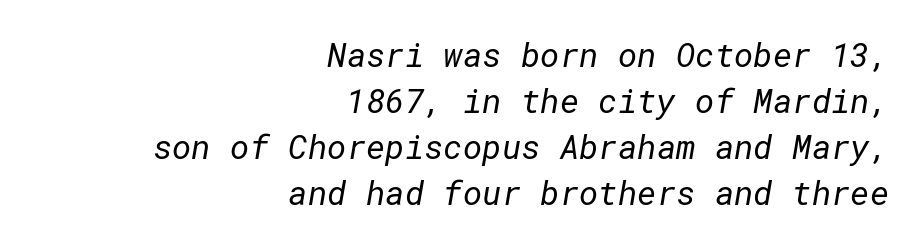
Weight class: somewhere from thin through regular. Right-aligned paragraph, ragged on the left. Rule under the text: the space is simply empty. Note: no serifs on the glyphs. Regular leading. This rendering leaves character spacing at its baseline value.
